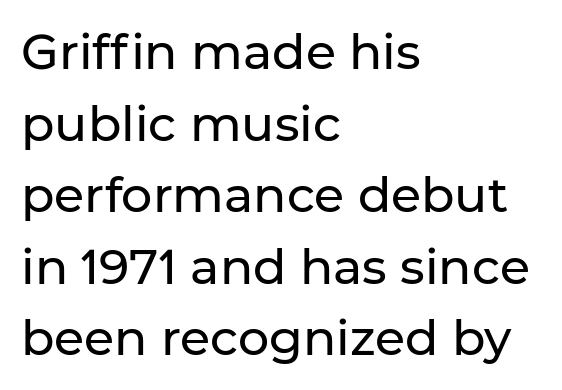
The image shows 49 px sans-serif type, upright; set left-aligned, normal line spacing (1.46x), normal letter spacing, not underlined; low stroke contrast and a medium x-height.
